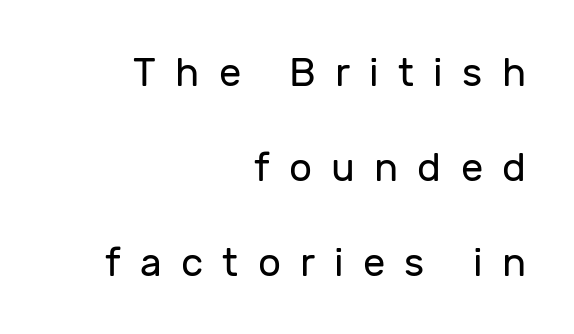
{"serif": "no", "italic": "no", "bold": "no", "weight": "regular", "width": "normal", "stroke_contrast": "low", "x_height": "medium", "monospaced": "no", "underline": "no", "align": "right", "line_spacing": "loose", "line_spacing_ratio": 2.37, "letter_spacing": "wide", "letter_spacing_em": 0.48, "glyph_px": 40}
